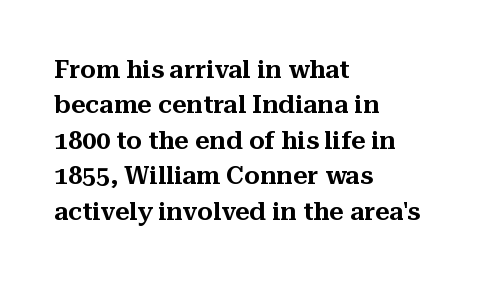
{"italic": "no", "underline": "no", "align": "left", "line_spacing": "normal", "line_spacing_ratio": 1.42, "letter_spacing": "normal", "letter_spacing_em": 0.0, "glyph_px": 25}
